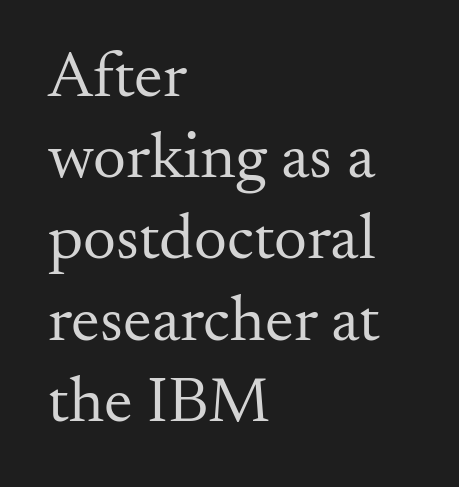
Q: Is the text bold? A: No.
Q: Is the text italic (slanted)? A: No, it is upright.
Q: Is the typeface a serif or a sans-serif typeface? A: Serif.
Q: Is the text underlined? A: No.
Q: How is the paragraph aligned? A: Left-aligned.
Q: Is the spacing between letters normal or unusually wide? A: Normal.
Q: Is the spacing between lines tight, normal or loose? A: Normal.
Q: Width (condensed, normal, or wide)? A: Normal.
Q: Stroke contrast? A: Medium.
Q: x-height? A: Small.
Q: Monospaced? A: No.
